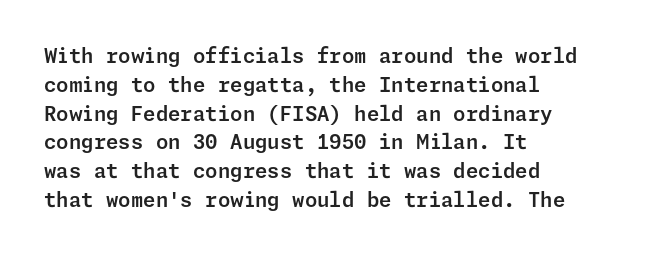
Default kerning and tracking; the words read as compact shapes. The type sits square on the baseline with zero lean. How would I describe the line gaps? Plain and ordinary. The zone under the glyphs is completely vacant. The lines are quadded left.
